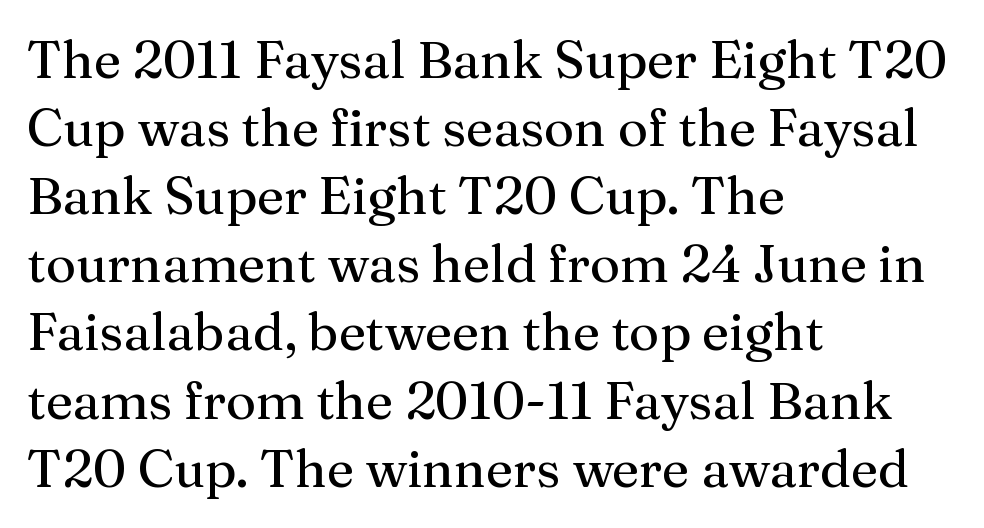
Q: Is the text bold? A: No.
Q: Is the text italic (slanted)? A: No, it is upright.
Q: Is the typeface a serif or a sans-serif typeface? A: Serif.
Q: Is the text underlined? A: No.
Q: How is the paragraph aligned? A: Left-aligned.
Q: Is the spacing between letters normal or unusually wide? A: Normal.
Q: Is the spacing between lines tight, normal or loose? A: Normal.
Q: Width (condensed, normal, or wide)? A: Normal.
Q: Stroke contrast? A: Medium.
Q: x-height? A: Medium.
Q: Monospaced? A: No.
